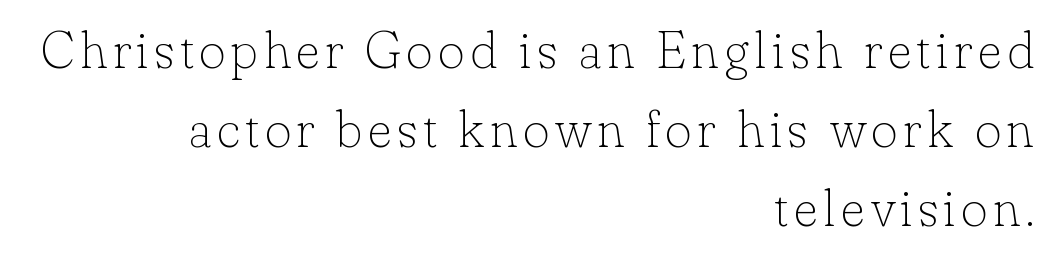
{"serif": "yes", "italic": "no", "bold": "no", "weight": "thin", "width": "normal", "stroke_contrast": "low", "x_height": "small", "monospaced": "no", "underline": "no", "align": "right", "line_spacing": "normal", "line_spacing_ratio": 1.52, "glyph_px": 52}
